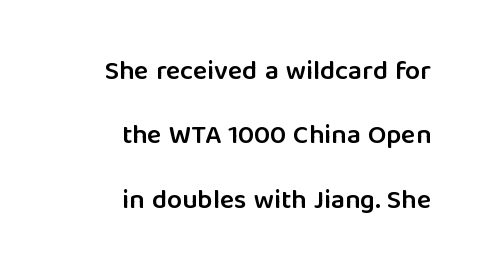
Q: Is the text bold? A: Semi-bold.
Q: Is the text italic (slanted)? A: No, it is upright.
Q: Is the text underlined? A: No.
Q: How is the paragraph aligned? A: Right-aligned.
Q: Is the spacing between letters normal or unusually wide? A: Normal.
Q: Is the spacing between lines tight, normal or loose? A: Loose.
